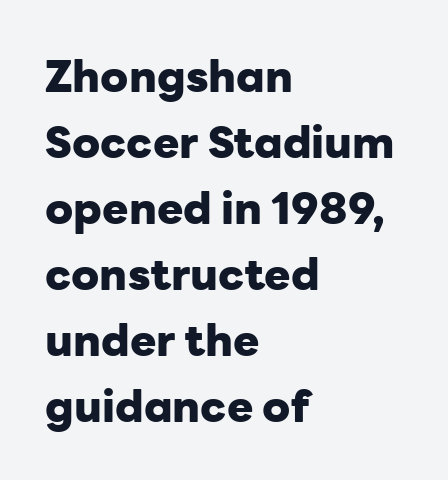
The image shows 44 px heavy sans-serif type, upright; set left-aligned, normal line spacing (1.5x), normal letter spacing, not underlined; low stroke contrast and a medium x-height.
